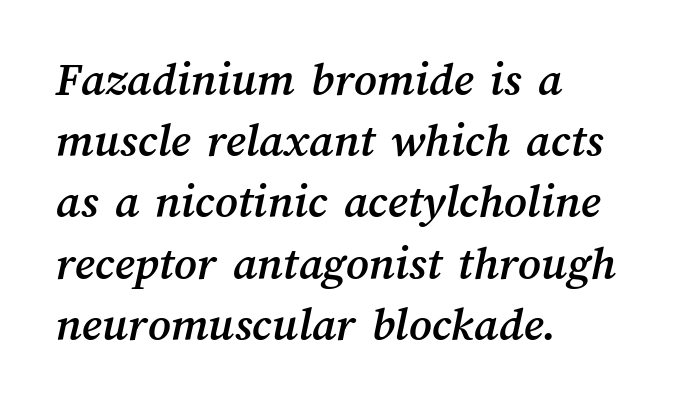
The foot of each line stays bare and open. Here the designer chose a conventional face with non-uniform glyph widths. Baseline-to-baseline distance is the conventional proportion of letter height. What stands out about the letter spacing? Nothing — it is the standard amount. A classic flush-left, rag-right setting is used for this passage.
